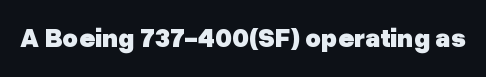
Q: Is the text bold? A: Yes.
Q: Is the text italic (slanted)? A: No, it is upright.
Q: Is the text underlined? A: No.
Q: Is the spacing between letters normal or unusually wide? A: Normal.
